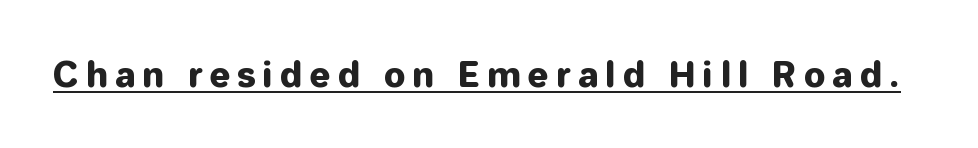
Q: Is the text italic (slanted)? A: No, it is upright.
Q: Is the typeface a serif or a sans-serif typeface? A: Sans-serif.
Q: Is the text underlined? A: Yes.
Q: Is the spacing between letters normal or unusually wide? A: Unusually wide.
Q: Width (condensed, normal, or wide)? A: Normal.
Q: Stroke contrast? A: Low.
Q: x-height? A: Medium.
Q: Monospaced? A: No.
